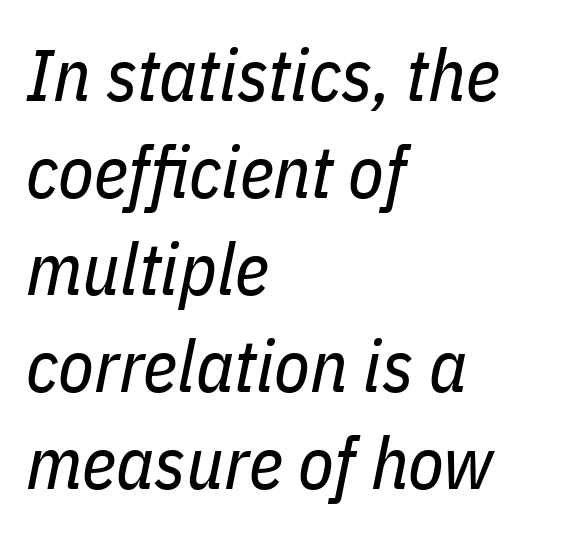
The image shows 73 px regular-weight, condensed type, italic (leaning right); set left-aligned, normal line spacing (1.33x), normal letter spacing, not underlined; low stroke contrast and a medium x-height.
